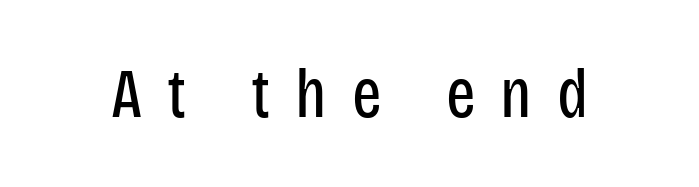
Q: Is the text bold? A: No.
Q: Is the text italic (slanted)? A: No, it is upright.
Q: Is the typeface a serif or a sans-serif typeface? A: Sans-serif.
Q: Is the text underlined? A: No.
Q: Is the spacing between letters normal or unusually wide? A: Unusually wide.
Q: Width (condensed, normal, or wide)? A: Condensed.
Q: Stroke contrast? A: Low.
Q: x-height? A: Large.
Q: Monospaced? A: No.
